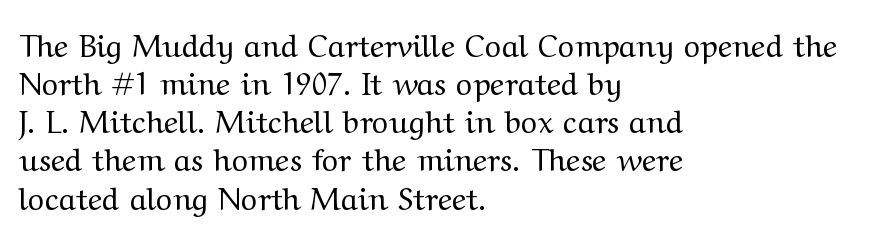
Proportional: the letters do not fall into vertical columns. The lines in this sample share a left origin and differ only in where they stop. Inter-character spacing is left at the font's built-in metrics. Descender tails drop into unmarked territory. The letters carry serifs — small finishing strokes at the ends of their stems.
